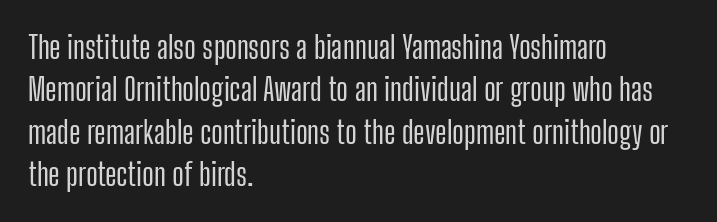
The image shows 31 px condensed sans-serif type, upright; set left-aligned, normal line spacing (1.37x), normal letter spacing, not underlined; low stroke contrast and a medium x-height.
